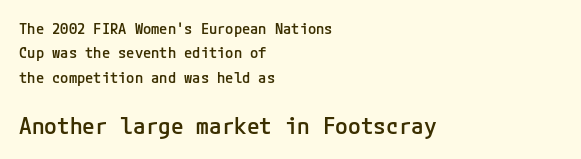
These lines carry some extra weight — a demibold, not a full bold. It's the straight-up-and-down kind of type. Leftover space on each line is placed entirely after the last word. Of the two passages, the one underneath uses the larger point size.
